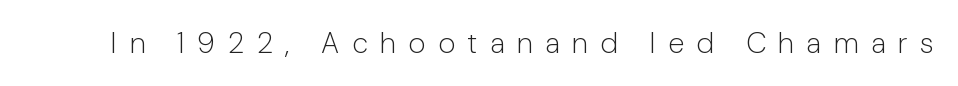
Q: Is the text bold? A: No.
Q: Is the text italic (slanted)? A: No, it is upright.
Q: Is the typeface a serif or a sans-serif typeface? A: Sans-serif.
Q: Is the text underlined? A: No.
Q: Is the spacing between letters normal or unusually wide? A: Unusually wide.
Q: Width (condensed, normal, or wide)? A: Normal.
Q: Stroke contrast? A: Low.
Q: x-height? A: Medium.
Q: Monospaced? A: No.
